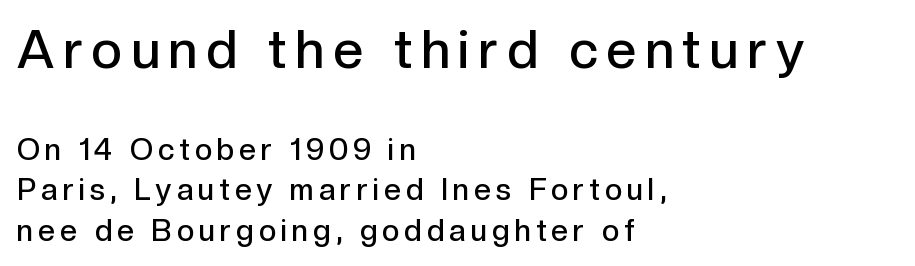
{"serif": "no", "italic": "no", "bold": "semi", "weight": "semibold", "width": "normal", "x_height": "medium", "monospaced": "no", "underline": "no", "align": "left", "line_spacing": "normal", "line_spacing_ratio": 1.35, "larger_block": "first", "size_ratio": 1.77, "glyph_px": 53}
